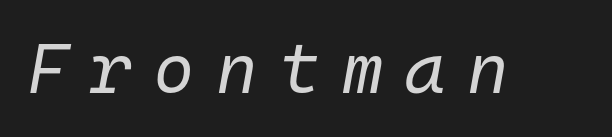
{"italic": "yes", "lean": "right", "slant_degrees": 10, "bold": "no", "weight": "regular", "width": "normal", "stroke_contrast": "low", "x_height": "medium", "monospaced": "yes", "underline": "no", "letter_spacing": "wide", "letter_spacing_em": 0.3, "glyph_px": 71}
